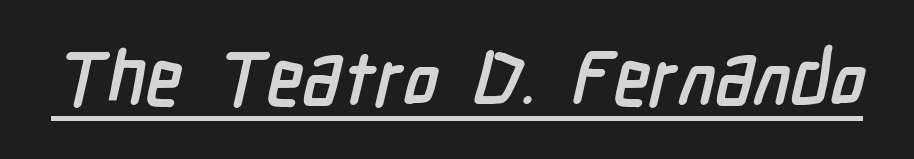
Q: Is the text bold? A: Yes.
Q: Is the typeface a serif or a sans-serif typeface? A: Sans-serif.
Q: Is the text underlined? A: Yes.
Q: Is the spacing between letters normal or unusually wide? A: Normal.
Q: Width (condensed, normal, or wide)? A: Condensed.
Q: Stroke contrast? A: Low.
Q: x-height? A: Medium.
Q: Monospaced? A: No.
